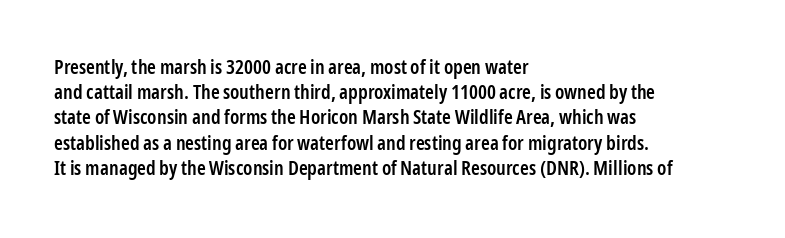
Caption: multi-line text, flush left, ragged right. Is the type bold? Partly — it's a semibold, heavier than regular but not fully bold. The rendering keeps characters at their native spacing. Is there any slant? The stems are plumb. Compared with typical paragraphs, the rows here are spaced about the same.
